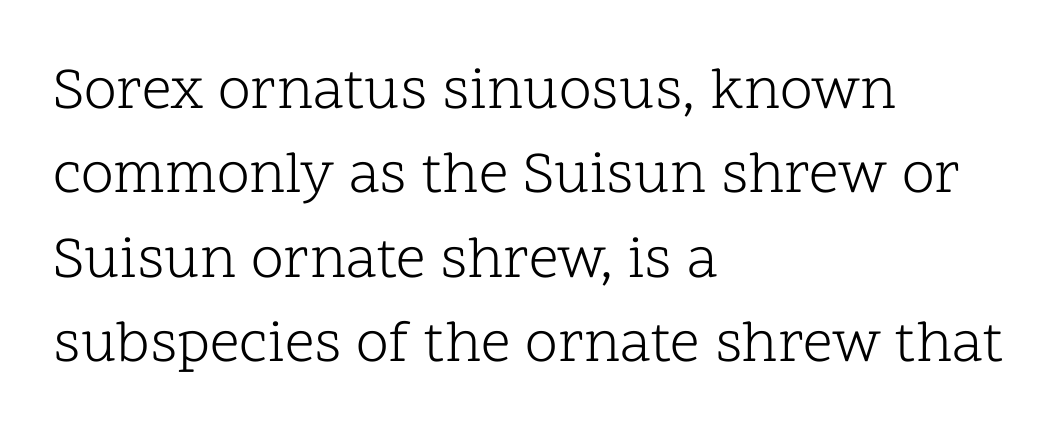
The image shows 59 px light serif type, upright; set left-aligned, normal line spacing (1.43x), normal letter spacing, not underlined; low stroke contrast and a medium x-height.
